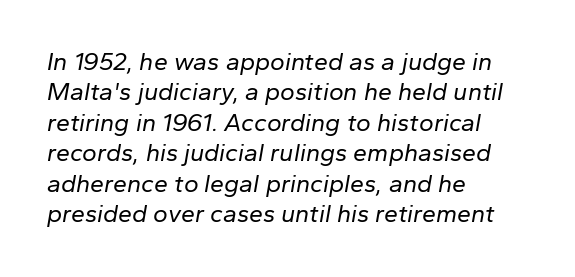
The image shows 25 px text type, italic (leaning right); set left-aligned, line spacing 1.22x, normal letter spacing, not underlined.
